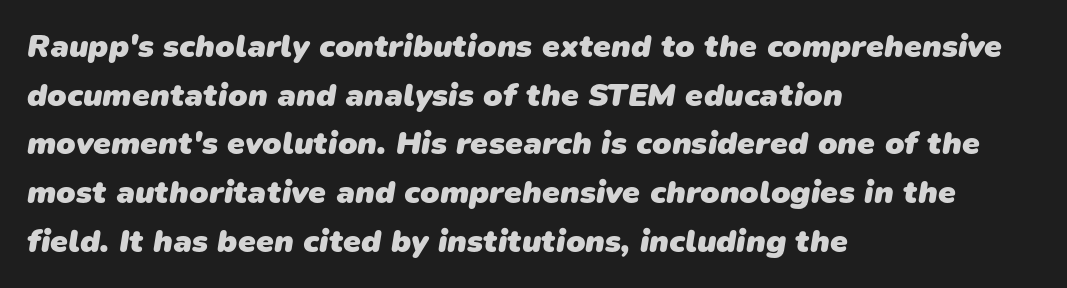
The passage shown stacks its lines at a standard gap. Where is the straight margin? On the left. Each word holds together tightly as a unit, with standard inter-letter gaps. The sample has been set heavy, in full bold. What kind of face is this? One without serifs — a sans. Quick note: underline off.
